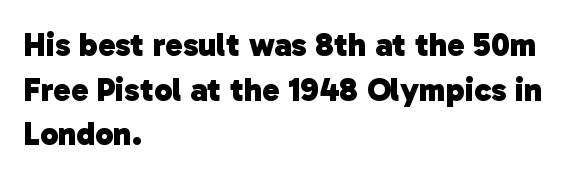
The image shows 33 px heavy sans-serif type; set left-aligned, normal line spacing (1.35x), normal letter spacing, not underlined; low stroke contrast and a medium x-height.
